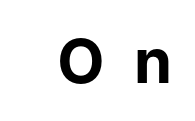
{"serif": "no", "italic": "no", "bold": "yes", "weight": "bold", "width": "normal", "stroke_contrast": "low", "x_height": "medium", "monospaced": "no", "underline": "no", "letter_spacing": "wide", "letter_spacing_em": 0.48, "glyph_px": 61}
